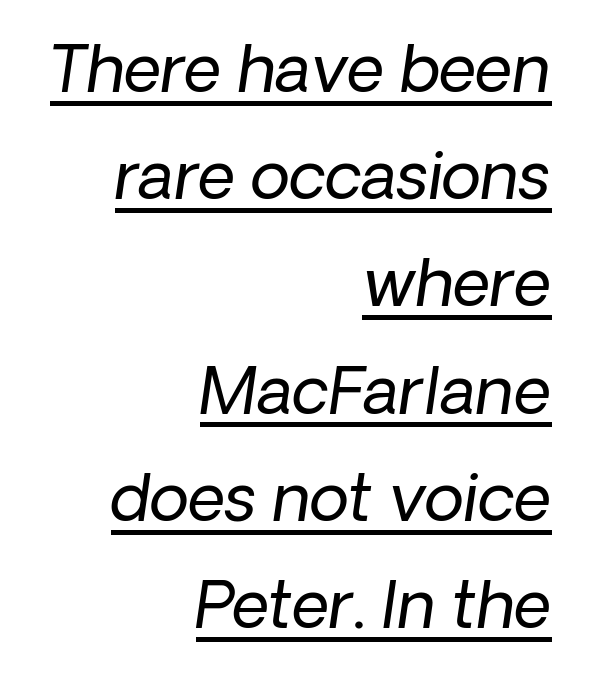
{"serif": "no", "bold": "no", "weight": "regular", "width": "normal", "stroke_contrast": "low", "x_height": "medium", "monospaced": "no", "underline": "yes", "align": "right", "line_spacing": "normal", "line_spacing_ratio": 1.65, "letter_spacing": "normal", "letter_spacing_em": 0.0, "glyph_px": 65}
